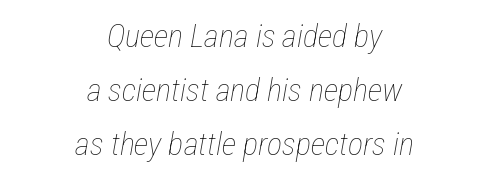
The image shows 32 px thin, condensed type, italic (leaning right); set centered, normal line spacing (1.69x), normal letter spacing, not underlined; low stroke contrast and a medium x-height.
